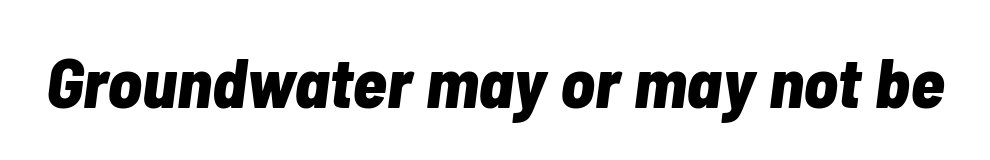
The image shows 71 px bold, condensed type, italic (leaning right); set normal letter spacing, not underlined; low stroke contrast and a medium x-height.
